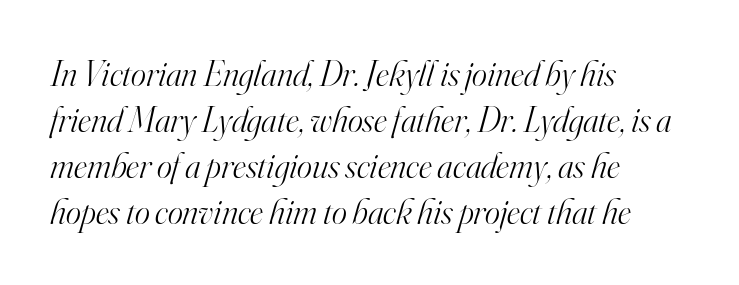
The image shows 36 px light serif type, italic (leaning right); set left-aligned, normal line spacing (1.28x), normal letter spacing, not underlined; high stroke contrast and a small x-height.
